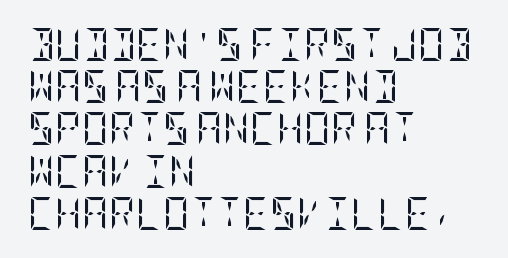
Q: Is the text bold? A: No.
Q: Is the text italic (slanted)? A: No, it is upright.
Q: Is the typeface a serif or a sans-serif typeface? A: Serif.
Q: Is the text underlined? A: No.
Q: How is the paragraph aligned? A: Left-aligned.
Q: Is the spacing between letters normal or unusually wide? A: Normal.
Q: Is the spacing between lines tight, normal or loose? A: Normal.
Q: Width (condensed, normal, or wide)? A: Condensed.
Q: Stroke contrast? A: Low.
Q: x-height? A: Large.
